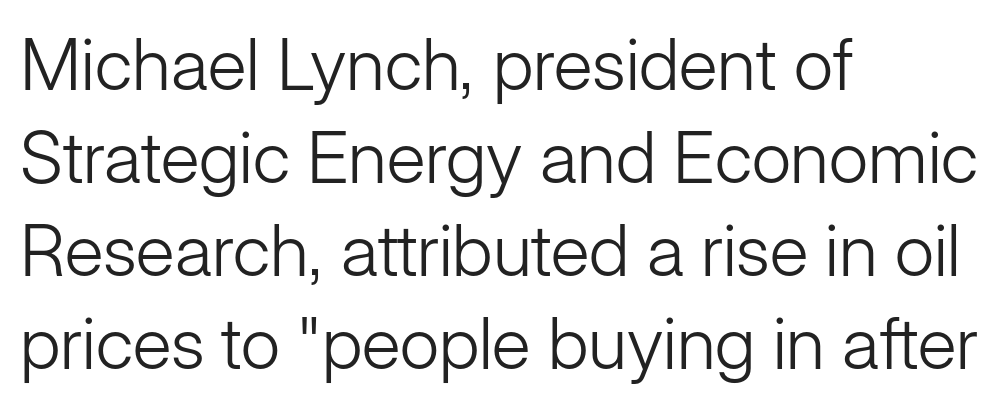
Q: Is the text bold? A: No.
Q: Is the text italic (slanted)? A: No, it is upright.
Q: Is the typeface a serif or a sans-serif typeface? A: Sans-serif.
Q: Is the text underlined? A: No.
Q: How is the paragraph aligned? A: Left-aligned.
Q: Is the spacing between letters normal or unusually wide? A: Normal.
Q: Is the spacing between lines tight, normal or loose? A: Normal.
Q: Width (condensed, normal, or wide)? A: Normal.
Q: Stroke contrast? A: Low.
Q: x-height? A: Medium.
Q: Monospaced? A: No.
